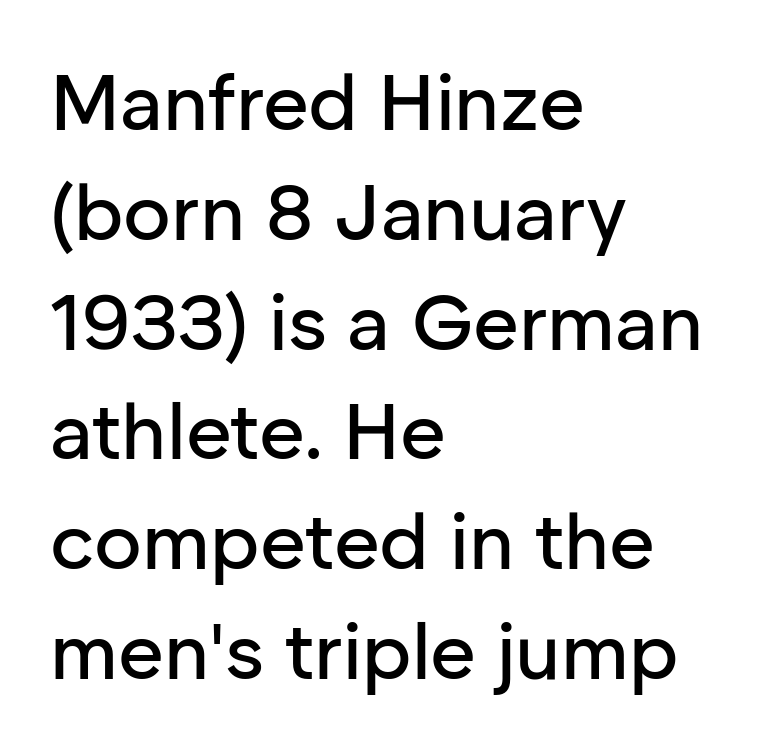
The image shows 79 px sans-serif type, upright; set left-aligned, normal line spacing (1.39x), normal letter spacing, not underlined; low stroke contrast and a medium x-height.
